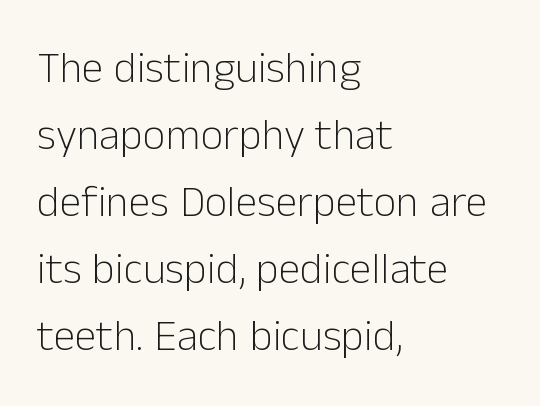
The image shows 44 px light sans-serif type, upright; set left-aligned, normal line spacing (1.52x), normal letter spacing, not underlined; low stroke contrast and a medium x-height.
